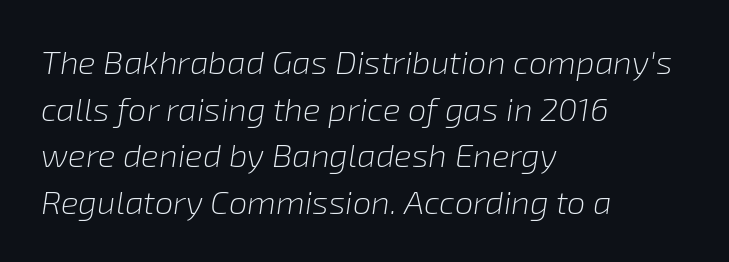
{"italic": "yes", "lean": "right", "slant_degrees": 8, "bold": "no", "weight": "light", "width": "normal", "stroke_contrast": "low", "x_height": "medium", "monospaced": "no", "underline": "no", "align": "left", "line_spacing": "normal", "line_spacing_ratio": 1.41, "letter_spacing": "normal", "letter_spacing_em": 0.0, "glyph_px": 33}
